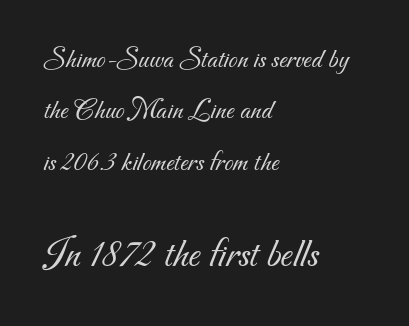
Q: Is the text bold? A: No.
Q: Is the typeface a serif or a sans-serif typeface? A: Sans-serif.
Q: Is the text underlined? A: No.
Q: How is the paragraph aligned? A: Left-aligned.
Q: Is the spacing between letters normal or unusually wide? A: Normal.
Q: Which block of text is set in a larger size, the first (top) or the second (bottom)? A: The second (bottom) one.
Q: Width (condensed, normal, or wide)? A: Normal.
Q: Stroke contrast? A: Medium.
Q: x-height? A: Small.
Q: Monospaced? A: No.
